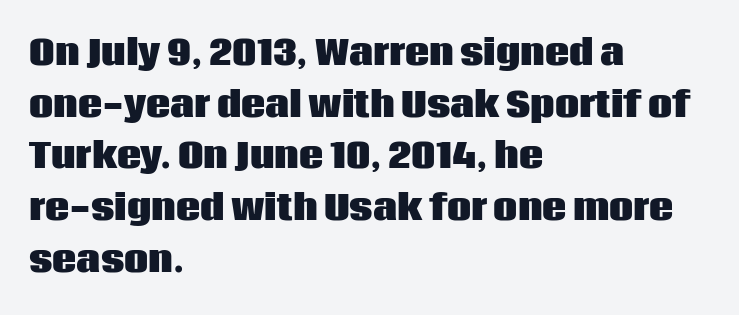
{"serif": "no", "italic": "no", "bold": "yes", "weight": "heavy", "width": "normal", "stroke_contrast": "low", "x_height": "large", "monospaced": "no", "underline": "no", "align": "left", "line_spacing": "normal", "line_spacing_ratio": 1.52, "letter_spacing": "normal", "letter_spacing_em": 0.0, "glyph_px": 34}
